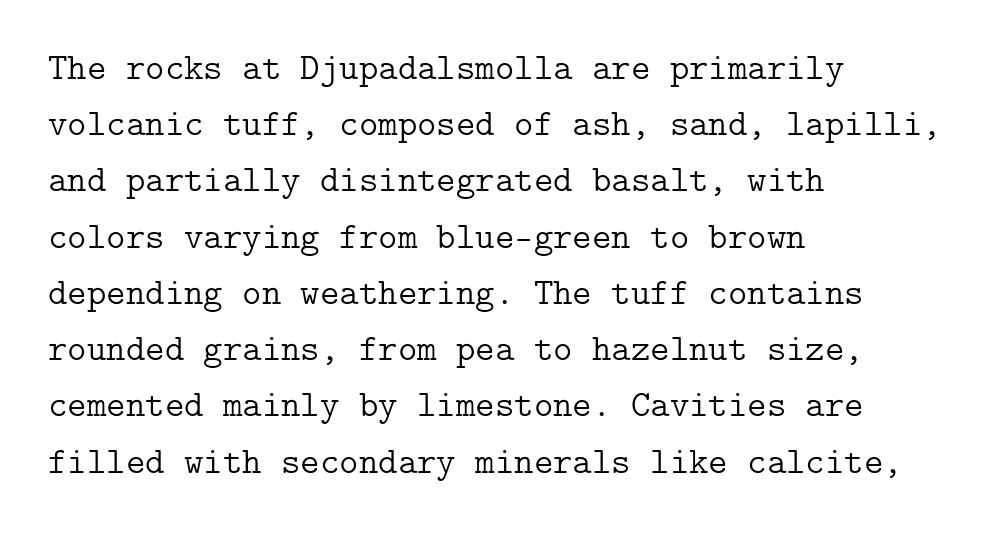
{"serif": "yes", "italic": "no", "bold": "no", "weight": "light", "width": "normal", "stroke_contrast": "low", "x_height": "medium", "underline": "no", "align": "left", "line_spacing": "normal", "line_spacing_ratio": 1.52, "letter_spacing": "normal", "letter_spacing_em": 0.0, "glyph_px": 37}
